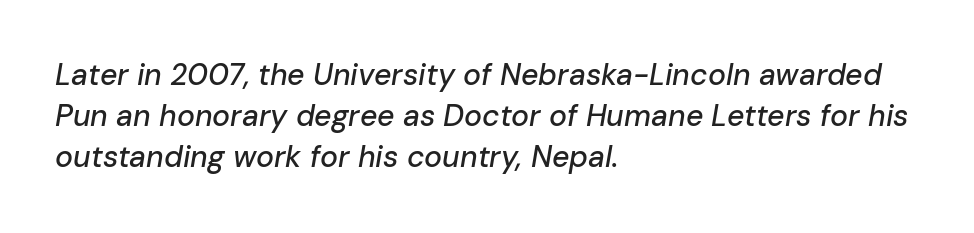
Evenly set lines give the paragraph a standard silhouette. Here the designer chose a conventional face with non-uniform glyph widths. A student would call this left alignment; a typographer would say flush left, rag right. Style check: oblique.
